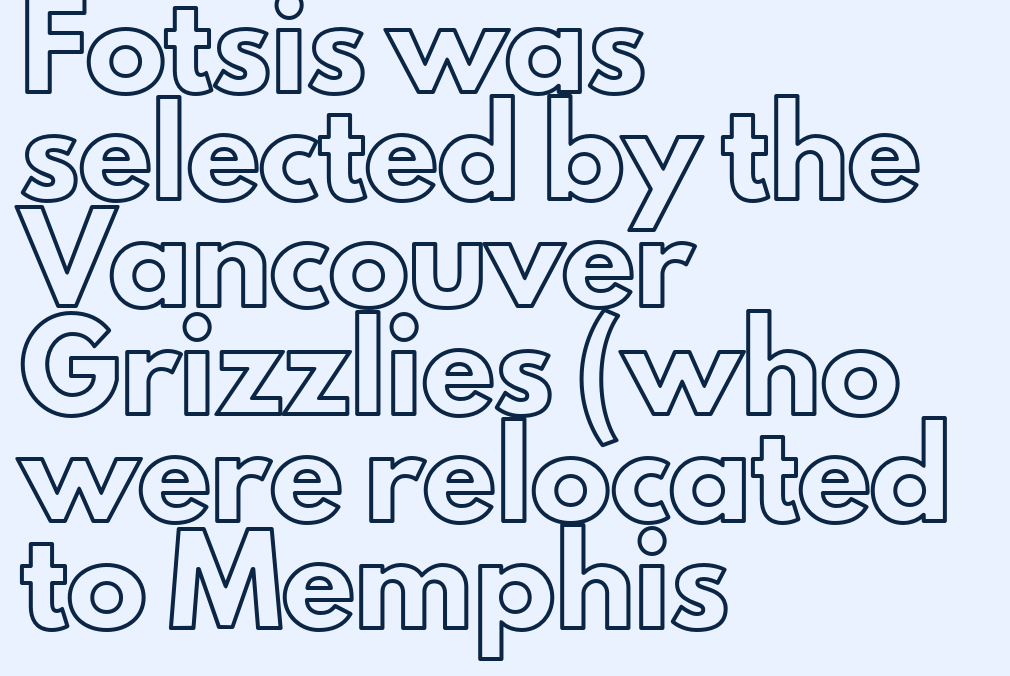
Q: Is the text italic (slanted)? A: No, it is upright.
Q: Is the text underlined? A: No.
Q: How is the paragraph aligned? A: Left-aligned.
Q: Is the spacing between letters normal or unusually wide? A: Normal.
Q: Is the spacing between lines tight, normal or loose? A: Normal.
Q: Width (condensed, normal, or wide)? A: Normal.
Q: x-height? A: Small.
Q: Monospaced? A: No.
